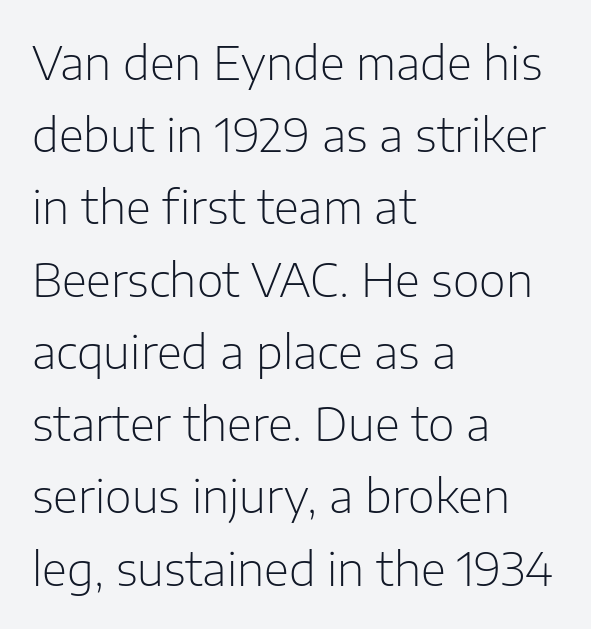
Q: Is the text bold? A: No.
Q: Is the text italic (slanted)? A: No, it is upright.
Q: Is the typeface a serif or a sans-serif typeface? A: Sans-serif.
Q: Is the text underlined? A: No.
Q: How is the paragraph aligned? A: Left-aligned.
Q: Is the spacing between letters normal or unusually wide? A: Normal.
Q: Is the spacing between lines tight, normal or loose? A: Normal.
Q: Width (condensed, normal, or wide)? A: Normal.
Q: Stroke contrast? A: Low.
Q: x-height? A: Medium.
Q: Monospaced? A: No.
